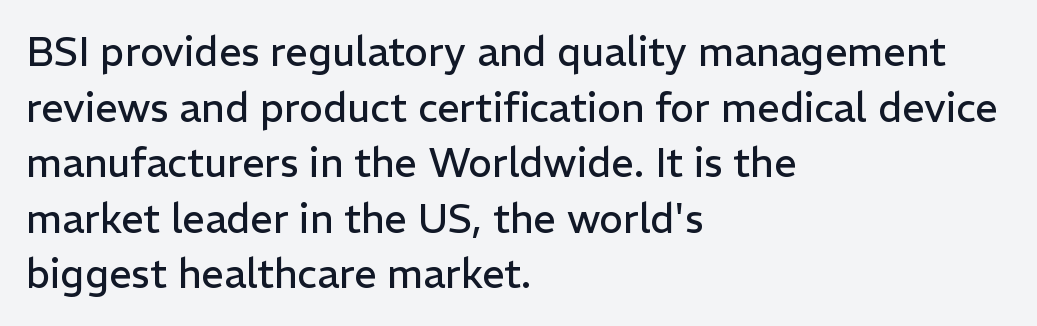
{"serif": "no", "italic": "no", "bold": "no", "weight": "regular", "width": "normal", "stroke_contrast": "low", "x_height": "medium", "monospaced": "no", "underline": "no", "align": "left", "line_spacing": "normal", "line_spacing_ratio": 1.39, "letter_spacing": "normal", "letter_spacing_em": 0.0, "glyph_px": 40}
